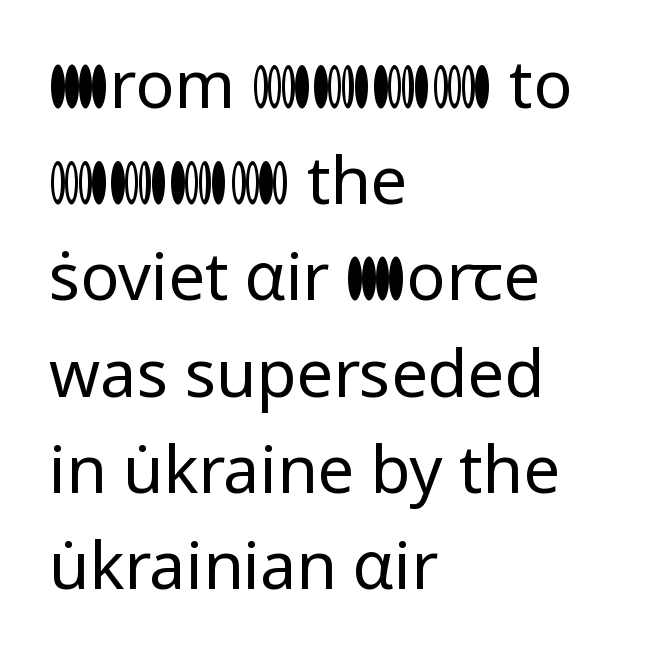
The image shows 65 px regular-weight sans-serif type, upright; set left-aligned, normal line spacing (1.48x), normal letter spacing, not underlined; low stroke contrast and a medium x-height.
